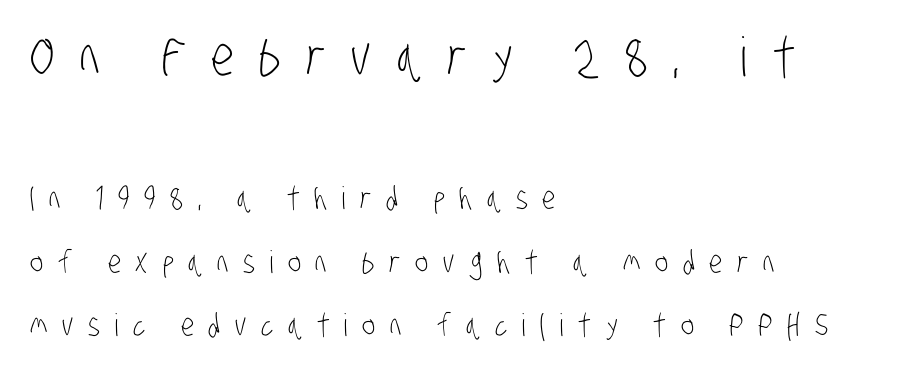
The image shows 54 px light, condensed sans-serif type; set left-aligned, loose line spacing (2.04x), unusually wide letter spacing (+0.47 em), not underlined; the first (top) block is 1.74x larger; low stroke contrast and a large x-height.
